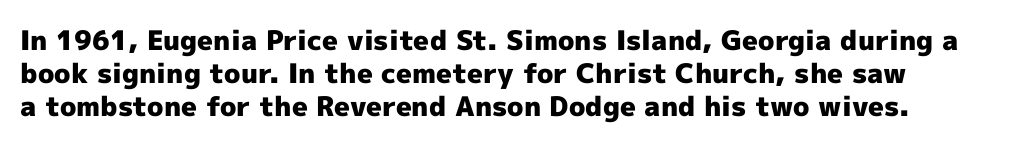
The image shows 27 px bold type, upright; set line spacing 1.23x, normal letter spacing, not underlined.
